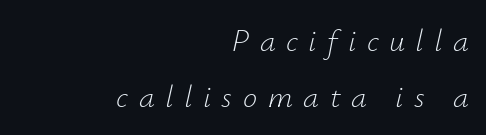
The image shows 32 px light type, italic (leaning right); set right-aligned, line spacing 1.76x, unusually wide letter spacing (+0.33 em), not underlined; low stroke contrast and a small x-height.
